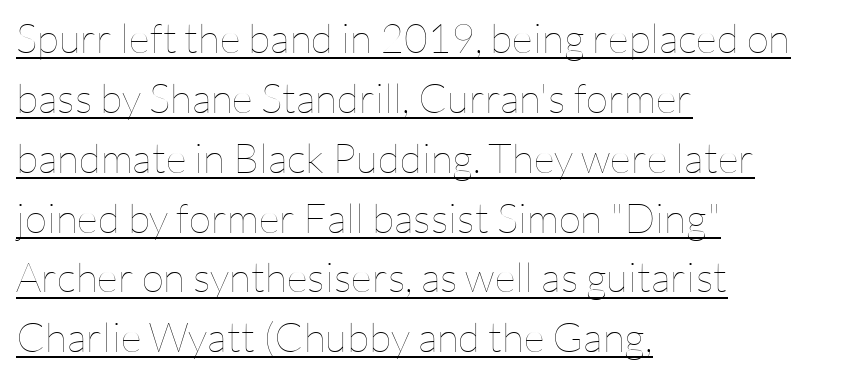
{"italic": "no", "bold": "no", "weight": "thin", "width": "normal", "stroke_contrast": "low", "x_height": "medium", "monospaced": "no", "underline": "yes", "align": "left", "line_spacing": "normal", "line_spacing_ratio": 1.46, "letter_spacing": "normal", "letter_spacing_em": 0.0, "glyph_px": 41}
